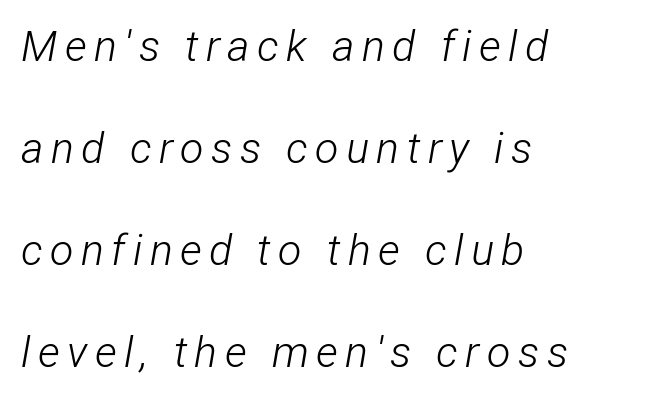
{"italic": "yes", "lean": "right", "slant_degrees": 12, "bold": "no", "weight": "light", "width": "condensed", "stroke_contrast": "low", "x_height": "medium", "monospaced": "no", "underline": "no", "align": "left", "line_spacing": "loose", "line_spacing_ratio": 2.37, "glyph_px": 43}
